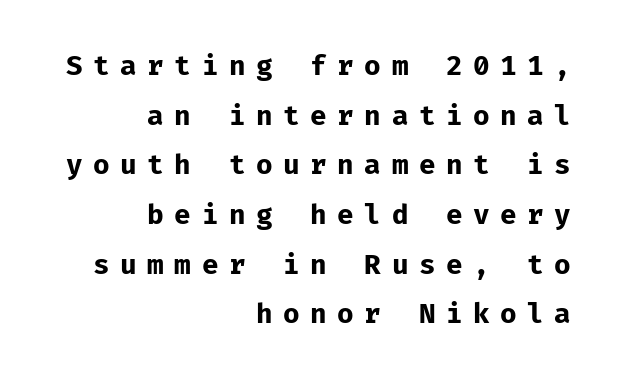
The image shows 27 px bold type, upright; set right-aligned, line spacing 1.84x, unusually wide letter spacing (+0.39 em), not underlined.
